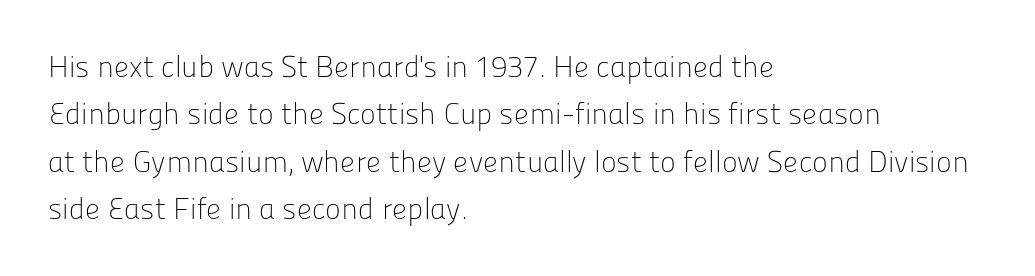
Ordinary non-slanted type is in use. Horizontal alignment here is leftward, the default for most running prose. Vertical spacing — default. Stems here are at most as thick as an everyday book face. The letters sit at their default tracking, neither squeezed nor spread. The designer went with a sans here, leaving each stem footless.
